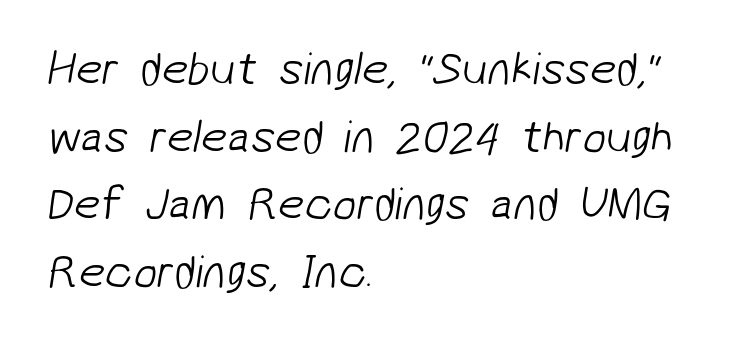
Q: Is the text bold? A: No.
Q: Is the typeface a serif or a sans-serif typeface? A: Sans-serif.
Q: Is the text underlined? A: No.
Q: How is the paragraph aligned? A: Left-aligned.
Q: Is the spacing between letters normal or unusually wide? A: Normal.
Q: Is the spacing between lines tight, normal or loose? A: Normal.
Q: Width (condensed, normal, or wide)? A: Normal.
Q: Stroke contrast? A: Low.
Q: x-height? A: Medium.
Q: Monospaced? A: No.
